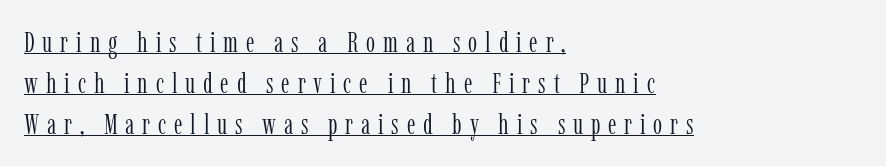
Q: Is the text bold? A: No.
Q: Is the text italic (slanted)? A: No, it is upright.
Q: Is the typeface a serif or a sans-serif typeface? A: Serif.
Q: Is the text underlined? A: Yes.
Q: How is the paragraph aligned? A: Left-aligned.
Q: Is the spacing between letters normal or unusually wide? A: Unusually wide.
Q: Is the spacing between lines tight, normal or loose? A: Normal.
Q: Width (condensed, normal, or wide)? A: Condensed.
Q: Stroke contrast? A: Low.
Q: x-height? A: Medium.
Q: Monospaced? A: No.
